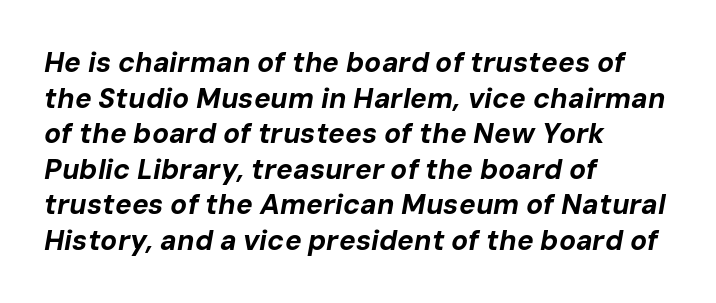
Designer's note — italics engaged. The letterforms sit shoulder to shoulder at normal distance. A typesetter would call this leading conventional body-copy spacing. Looks like regular typesetting: each glyph gets only the width it needs. The zone under the glyphs is completely vacant.
